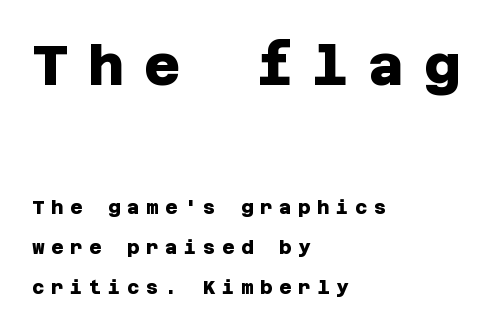
{"serif": "no", "bold": "yes", "weight": "heavy", "width": "normal", "stroke_contrast": "low", "x_height": "large", "underline": "no", "align": "left", "line_spacing": "loose", "line_spacing_ratio": 2.12, "letter_spacing": "wide", "letter_spacing_em": 0.35, "larger_block": "first", "size_ratio": 2.95, "glyph_px": 56}
